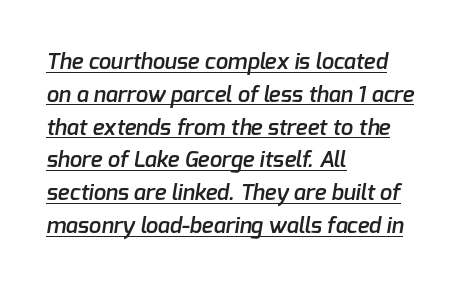
Does the leading feel generous? No, just average. Looks like someone drew a line under every word here. The typesetter chose a ragged-right arrangement here. The letters sit at their default tracking, neither squeezed nor spread. Weight check: semibold — heavier than regular, not quite bold.
